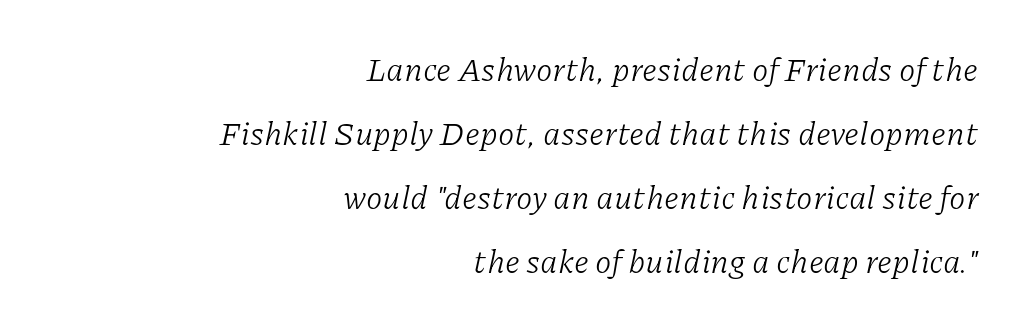
The image shows 33 px light serif type, italic (leaning right); set right-aligned, loose line spacing (1.94x), normal letter spacing, not underlined; low stroke contrast and a medium x-height.
